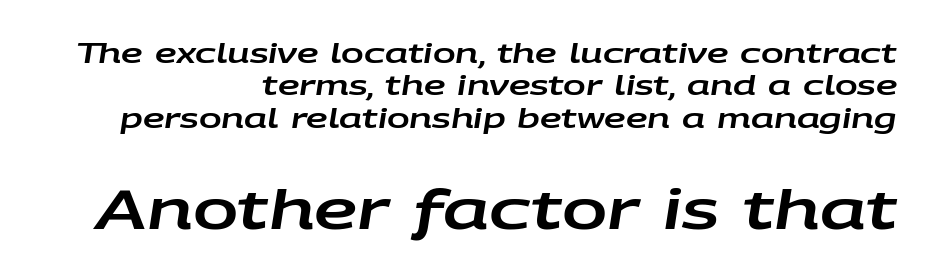
These two chunks differ in scale, with the bottom chunk taking the larger measure. A clean baseline with only descenders dipping below it. The text block is weighted toward the right margin, trailing off unevenly leftward. Character widths vary here, with narrow letters taking less room than wide ones.
